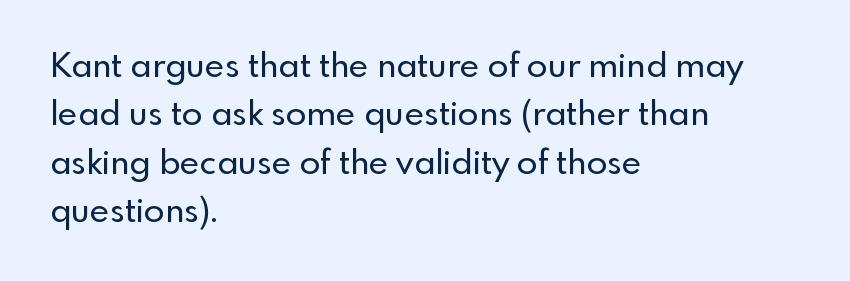
The image shows 34 px sans-serif type, upright; set left-aligned, normal line spacing (1.42x), normal letter spacing, not underlined; a small x-height.
